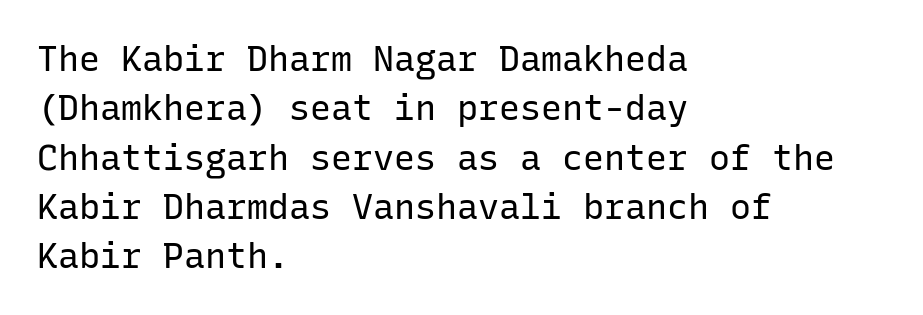
Q: Is the text bold? A: No.
Q: Is the text italic (slanted)? A: No, it is upright.
Q: Is the typeface a serif or a sans-serif typeface? A: Sans-serif.
Q: Is the text underlined? A: No.
Q: How is the paragraph aligned? A: Left-aligned.
Q: Is the spacing between letters normal or unusually wide? A: Normal.
Q: Is the spacing between lines tight, normal or loose? A: Normal.
Q: Width (condensed, normal, or wide)? A: Normal.
Q: Stroke contrast? A: Low.
Q: x-height? A: Medium.
Q: Monospaced? A: Yes.
